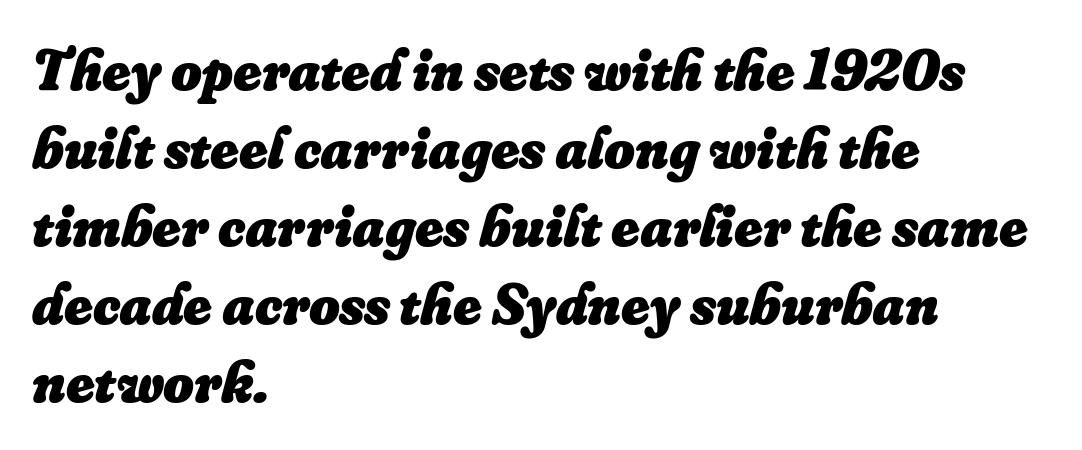
Q: Is the text bold? A: Yes.
Q: Is the text italic (slanted)? A: Yes, it leans right by about 16 degrees.
Q: Is the text underlined? A: No.
Q: How is the paragraph aligned? A: Left-aligned.
Q: Is the spacing between letters normal or unusually wide? A: Normal.
Q: Is the spacing between lines tight, normal or loose? A: Normal.
Q: Width (condensed, normal, or wide)? A: Normal.
Q: Stroke contrast? A: Low.
Q: x-height? A: Small.
Q: Monospaced? A: No.
